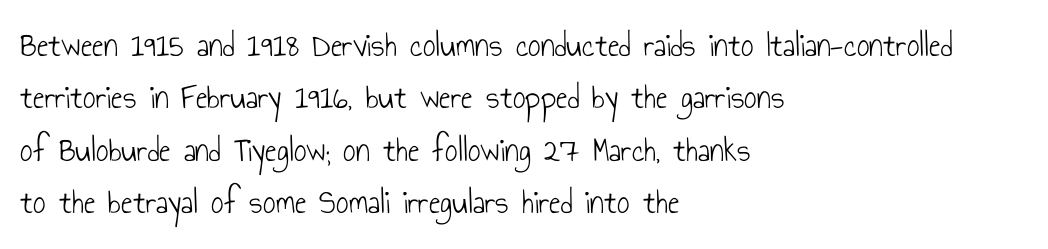
Q: Is the text bold? A: No.
Q: Is the text italic (slanted)? A: No, it is upright.
Q: Is the typeface a serif or a sans-serif typeface? A: Sans-serif.
Q: Is the text underlined? A: No.
Q: How is the paragraph aligned? A: Left-aligned.
Q: Is the spacing between letters normal or unusually wide? A: Normal.
Q: Is the spacing between lines tight, normal or loose? A: Normal.
Q: Width (condensed, normal, or wide)? A: Condensed.
Q: Stroke contrast? A: Low.
Q: x-height? A: Small.
Q: Monospaced? A: No.
